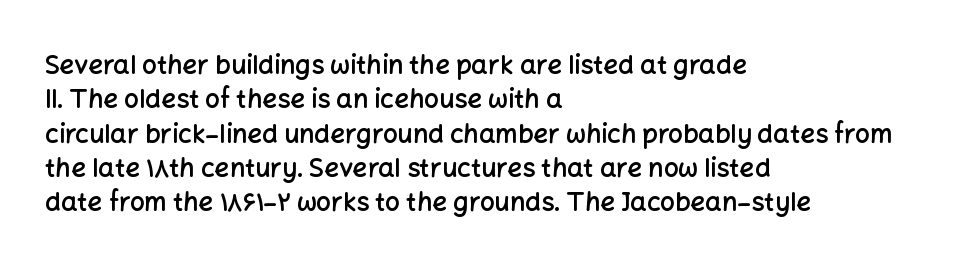
Q: Is the text bold? A: Semi-bold.
Q: Is the text italic (slanted)? A: No, it is upright.
Q: Is the text underlined? A: No.
Q: How is the paragraph aligned? A: Left-aligned.
Q: Is the spacing between letters normal or unusually wide? A: Normal.
Q: Is the spacing between lines tight, normal or loose? A: Normal.
